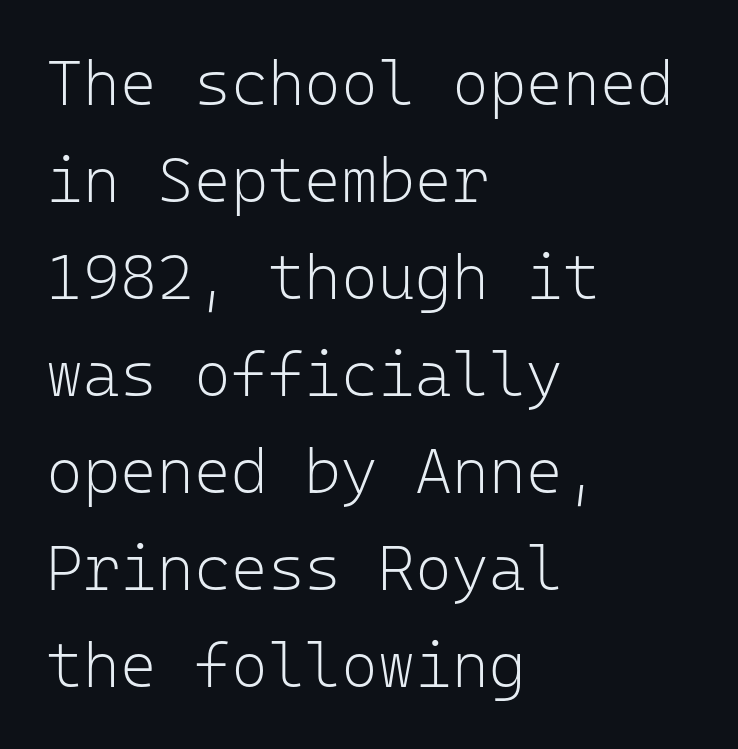
The image shows 63 px light sans-serif type, upright, monospaced; set left-aligned, normal line spacing (1.54x), normal letter spacing, not underlined; low stroke contrast and a medium x-height.
